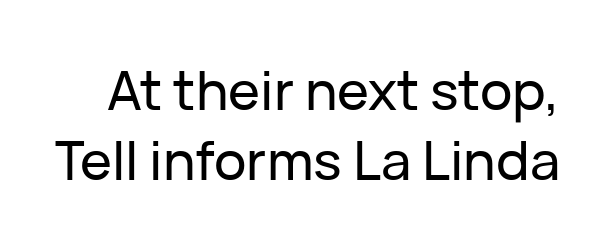
The horizontal fit of the characters is conventional and even. Italic? Not at all — the glyphs are vertical. Only glyphs here, with clear space below each row. This sample has the flowing, uneven cadence of proportional lettering.
